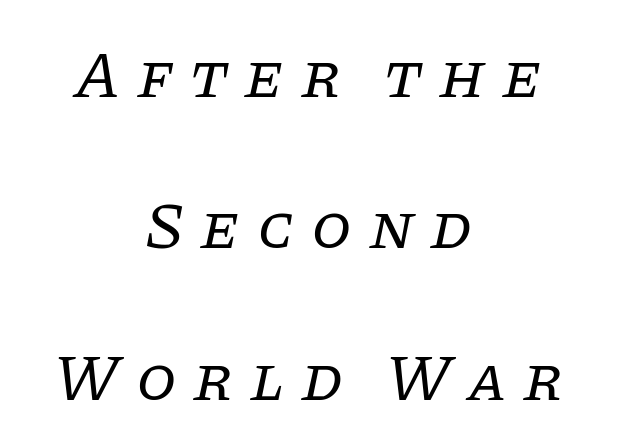
The face used here has a pronounced slope to its letters. Note: serifs present on the glyphs. Unmarked baselines from the first word to the last. No extra ink here — the face is not bold. This sample trades compactness for vertical openness between lines. A typesetter would call this heavily tracked-out type.
